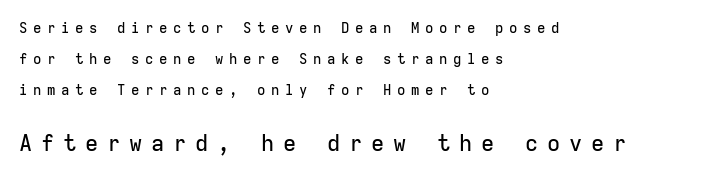
The image shows 22 px text type, upright; set left-aligned, loose line spacing (2.21x), unusually wide letter spacing (+0.4 em), not underlined; the second (bottom) block is 1.57x larger.
